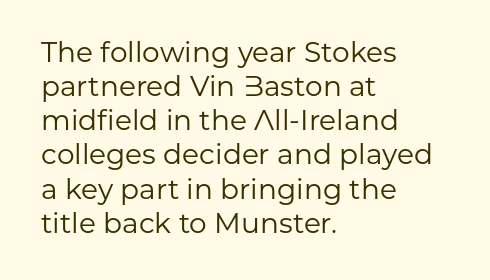
The image shows 28 px regular-weight sans-serif type, upright; set left-aligned, line spacing 1.22x, normal letter spacing, not underlined; low stroke contrast and a medium x-height.
